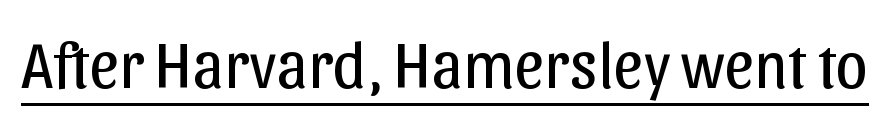
The image shows 65 px regular-weight sans-serif type, upright; set normal letter spacing, underlined; low stroke contrast and a medium x-height.
